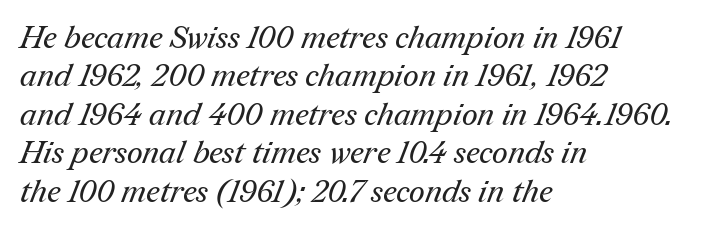
{"serif": "yes", "bold": "no", "weight": "regular", "width": "normal", "stroke_contrast": "medium", "x_height": "medium", "monospaced": "no", "underline": "no", "align": "left", "line_spacing_ratio": 1.24, "letter_spacing": "normal", "letter_spacing_em": 0.0, "glyph_px": 31}
